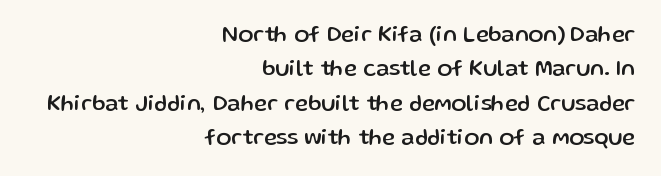
The image shows 22 px text type, upright; set right-aligned, normal line spacing (1.56x), normal letter spacing, not underlined.
